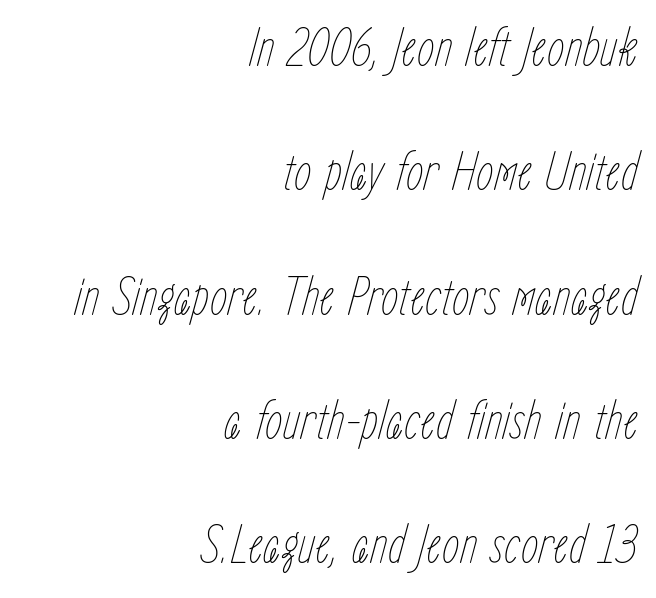
Between one letter and the next there's only the usual sliver of space. The characters are drawn with everyday or finer stroke widths. Caption: multi-line text, flush right, ragged left. Italic: yes, the glyphs are oblique. The passage shown is typed in a proportional face where columns would drift. Plain, unruled lines of type.
